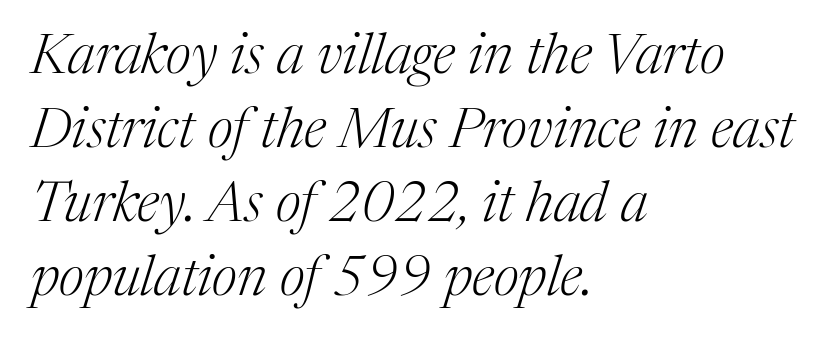
Glyph-to-glyph distance matches everyday printed text. Check under the words: just untouched page. These lines sit exactly where default settings would place them. Teacher's note: observe the even left margin — that is flush-left alignment. Serifs: yes, visible at the terminals of the letterforms. Varying glyph widths throughout — classic text-font behaviour.
